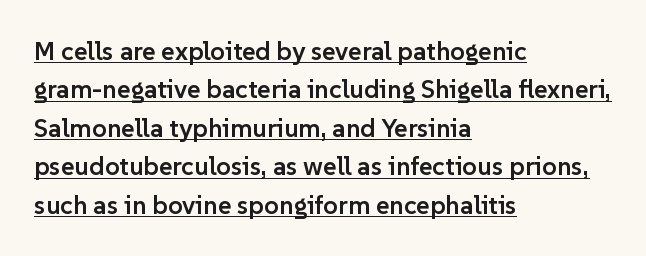
{"italic": "no", "bold": "semi", "underline": "yes", "align": "left", "line_spacing": "normal", "line_spacing_ratio": 1.48, "letter_spacing": "normal", "letter_spacing_em": 0.0, "glyph_px": 26}
